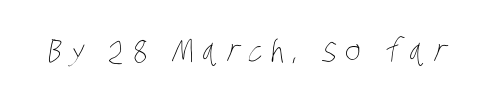
Bare-footed words on every line. The tracking reads as deliberately expanded to a designer's eye. Is this a fixed-width face? No — the glyphs have proportional, varying widths. Compared with a typical body face, this is equally light or lighter still.
